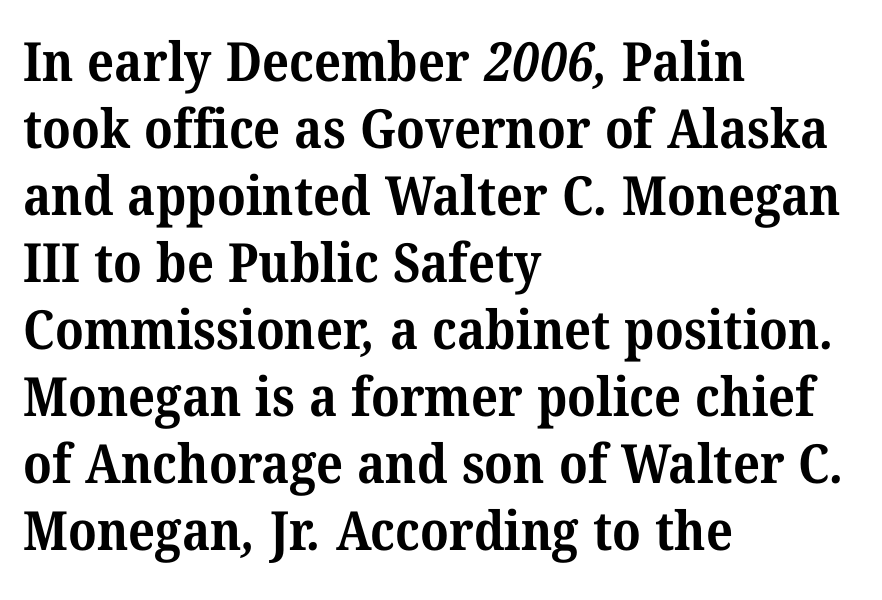
Caption: multi-line text, flush left, ragged right. The sample has been set heavy, in full bold. The face used here is proportionally spaced, like ordinary book or web type. The rendering keeps characters at their native spacing. The rendering shows small feet on the letterforms — a serif design.
